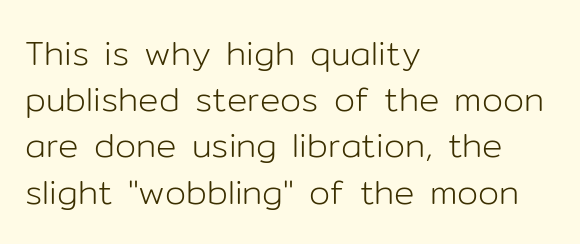
Q: Is the text bold? A: No.
Q: Is the text italic (slanted)? A: No, it is upright.
Q: Is the typeface a serif or a sans-serif typeface? A: Sans-serif.
Q: Is the text underlined? A: No.
Q: How is the paragraph aligned? A: Left-aligned.
Q: Is the spacing between letters normal or unusually wide? A: Normal.
Q: Is the spacing between lines tight, normal or loose? A: Normal.
Q: Width (condensed, normal, or wide)? A: Normal.
Q: Stroke contrast? A: Low.
Q: x-height? A: Medium.
Q: Monospaced? A: No.
